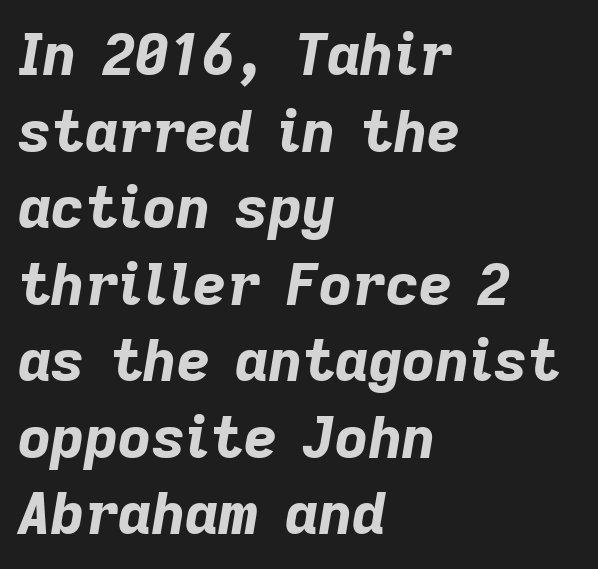
When letters slant like this, we call the style italic. The characters look thick and weighty, a clear bold. Words appear dense and cohesive because spacing is normal. Just letters on the line, the space beneath them empty. A normal amount of white space separates one row of letters from the next.
